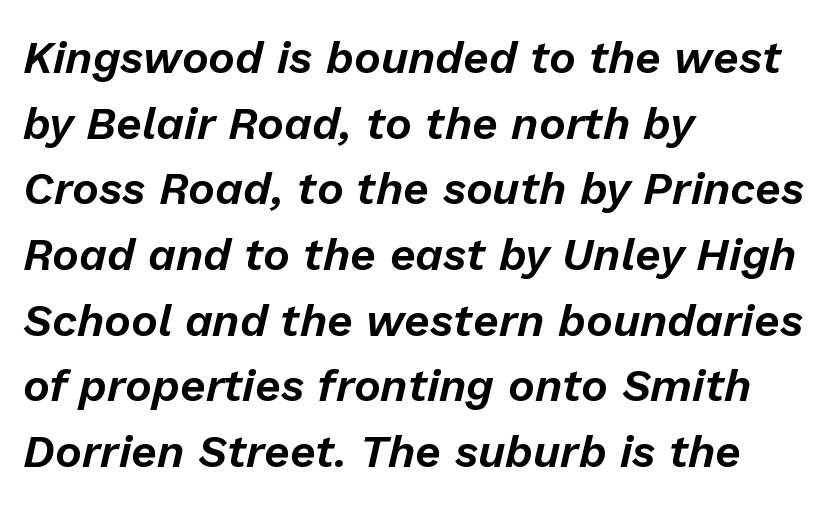
Q: Is the text italic (slanted)? A: Yes, it leans right by about 13 degrees.
Q: Is the text underlined? A: No.
Q: How is the paragraph aligned? A: Left-aligned.
Q: Is the spacing between letters normal or unusually wide? A: Normal.
Q: Is the spacing between lines tight, normal or loose? A: Normal.
Q: Width (condensed, normal, or wide)? A: Normal.
Q: Stroke contrast? A: Low.
Q: x-height? A: Medium.
Q: Monospaced? A: No.
